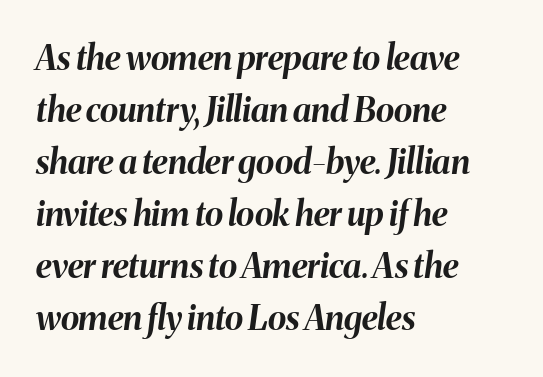
The image shows 34 px bold type, italic (leaning right); set left-aligned, normal line spacing (1.53x), normal letter spacing, not underlined; medium stroke contrast and a medium x-height.
